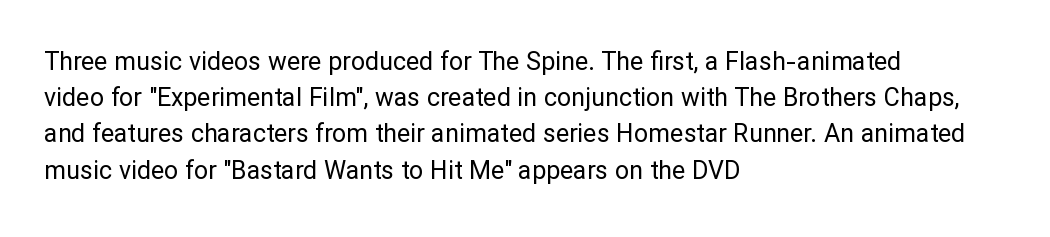
The image shows 25 px text type, upright; set left-aligned, normal line spacing (1.45x), normal letter spacing, not underlined.
